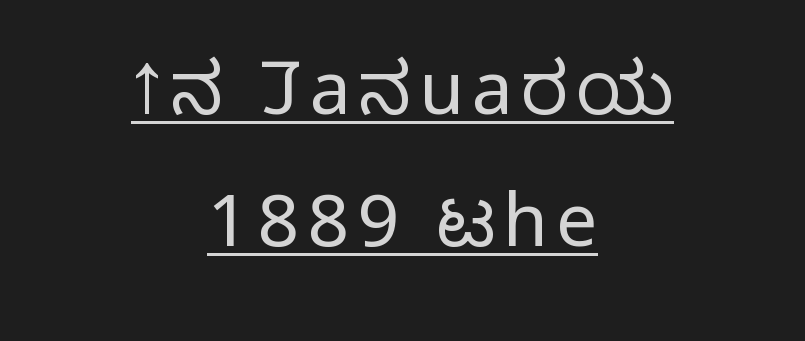
{"serif": "no", "italic": "no", "bold": "no", "weight": "light", "width": "normal", "stroke_contrast": "low", "x_height": "medium", "monospaced": "no", "underline": "yes", "align": "center", "line_spacing_ratio": 1.81, "glyph_px": 73}
